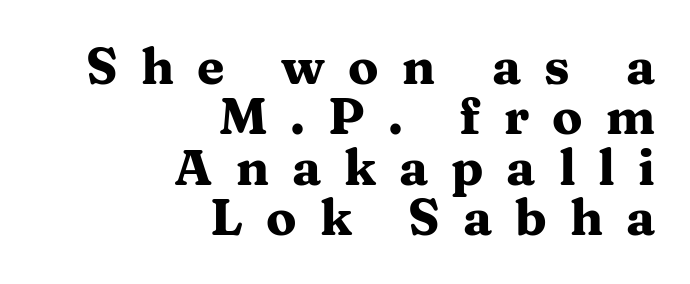
Regarding serifs, this sample has them. Compared with typical body copy, the letter spacing here is much looser. The glyphs are unaccompanied by any horizontal stroke below them. I'd describe the lettering as bold — thick and assertive.
